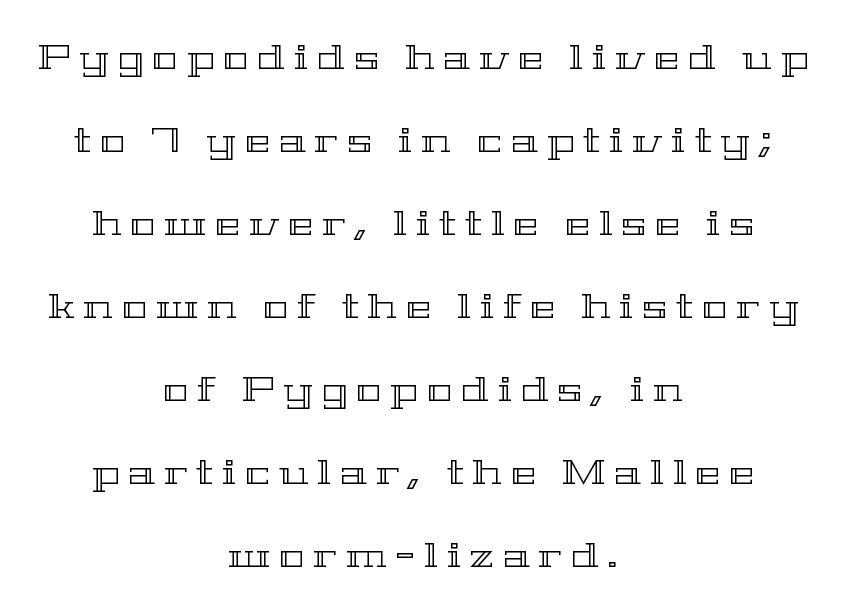
This block would shrink considerably if given ordinary leading; it's expanded now. The baseline area is clear. Think of a printed novel: that variable character pitch is what you see here. The tracking jumps out immediately: characters are airy and widely separated.
